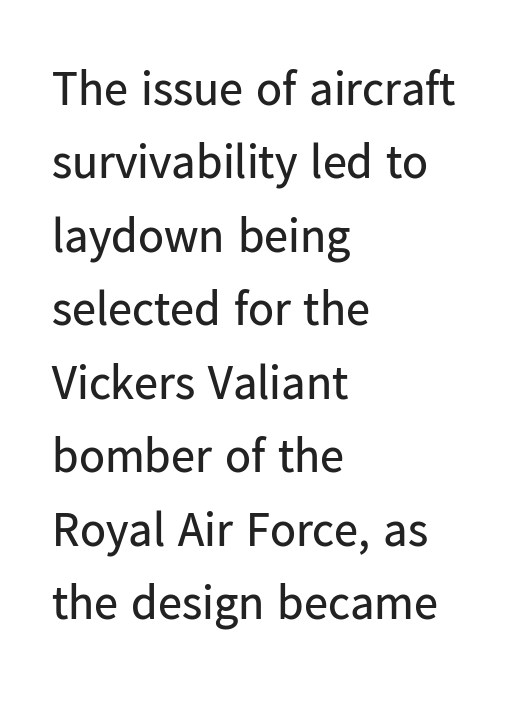
This is sans-serif lettering, the kind often seen on screens and signage. Here the designer chose a conventional face with non-uniform glyph widths. The weight would be labelled regular, book, light, or lighter still. A normal amount of white space separates one row of letters from the next.
